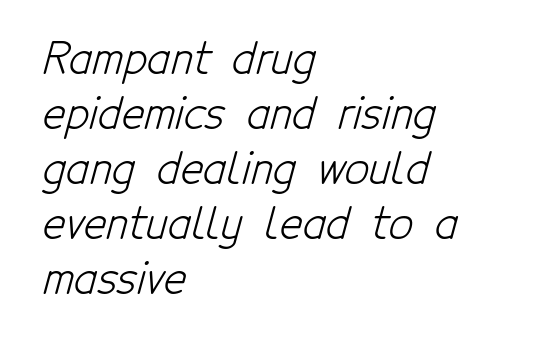
{"serif": "no", "bold": "no", "weight": "light", "width": "condensed", "stroke_contrast": "low", "x_height": "medium", "monospaced": "no", "underline": "no", "align": "left", "line_spacing": "normal", "line_spacing_ratio": 1.28, "letter_spacing": "normal", "letter_spacing_em": 0.0, "glyph_px": 43}
